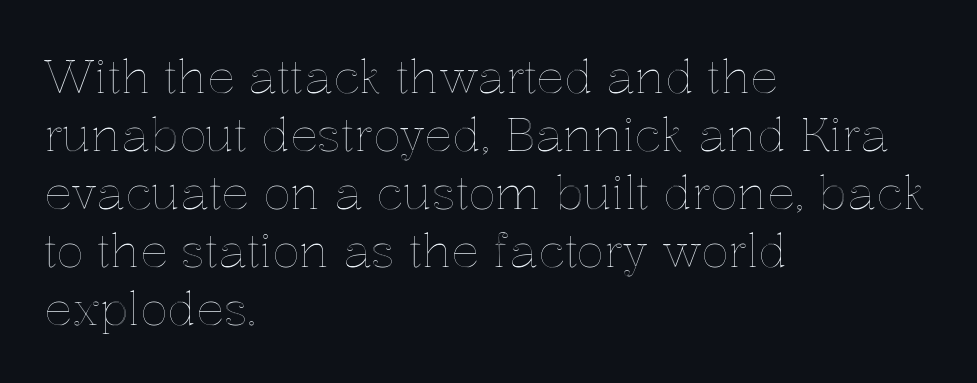
The image shows 46 px text type, upright; set left-aligned, normal line spacing (1.26x), normal letter spacing, not underlined; a medium x-height.
